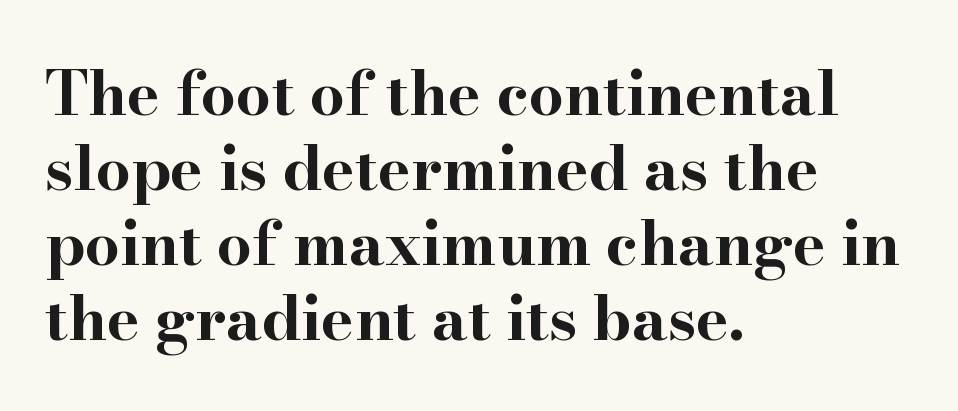
{"serif": "yes", "italic": "no", "bold": "yes", "weight": "bold", "width": "wide", "stroke_contrast": "high", "x_height": "small", "monospaced": "no", "underline": "no", "align": "left", "line_spacing_ratio": 1.21, "letter_spacing": "normal", "letter_spacing_em": 0.0, "glyph_px": 62}
